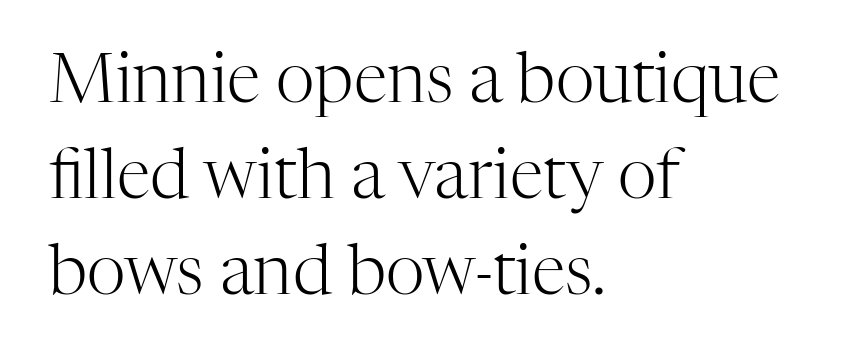
The image shows 68 px light serif type, upright; set left-aligned, normal line spacing (1.41x), normal letter spacing, not underlined; high stroke contrast and a medium x-height.
